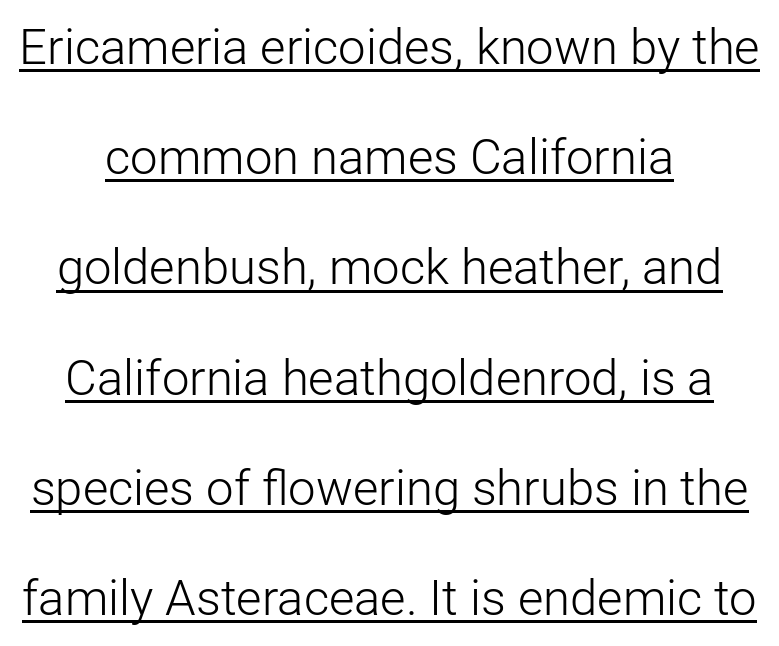
{"serif": "no", "italic": "no", "bold": "no", "weight": "light", "width": "normal", "stroke_contrast": "low", "x_height": "medium", "monospaced": "no", "underline": "yes", "align": "center", "line_spacing": "loose", "line_spacing_ratio": 2.25, "letter_spacing": "normal", "letter_spacing_em": 0.0, "glyph_px": 49}
